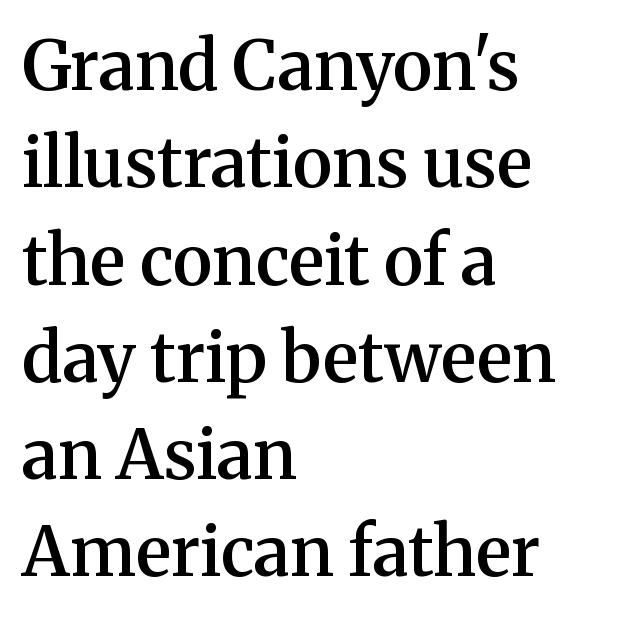
The image shows 69 px semibold serif type, upright; set left-aligned, normal line spacing (1.41x), normal letter spacing, not underlined; medium stroke contrast and a medium x-height.
